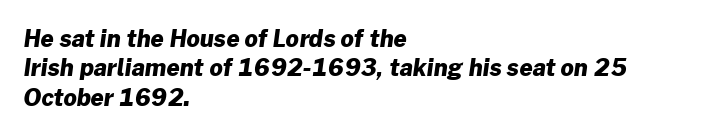
The vertical gap from one line to the next is medium. The characters look thick and weighty, a clear bold. Underlining? Definitely not there. This rendering uses left alignment, leaving the right contour irregular.
